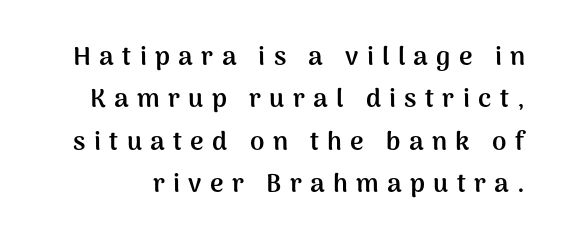
The image shows 26 px bold type, upright; set normal line spacing (1.63x), unusually wide letter spacing (+0.32 em), not underlined.
